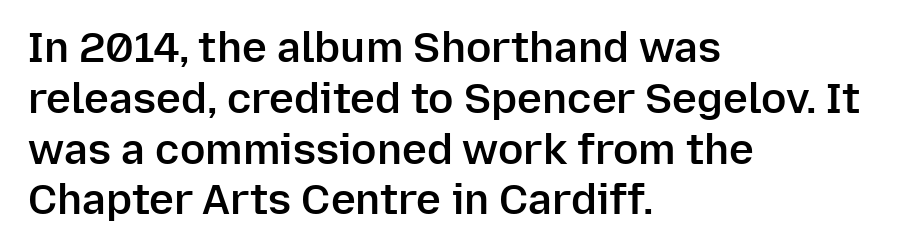
{"serif": "no", "italic": "no", "bold": "semi", "weight": "semibold", "width": "normal", "stroke_contrast": "low", "x_height": "medium", "monospaced": "no", "underline": "no", "align": "left", "line_spacing_ratio": 1.21, "letter_spacing": "normal", "letter_spacing_em": 0.0, "glyph_px": 42}
